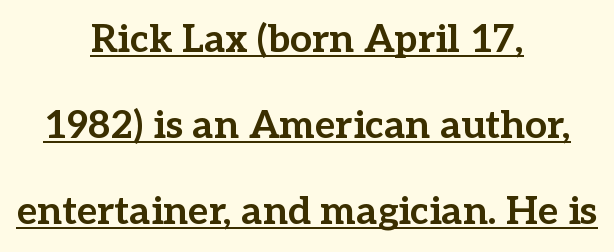
Q: Is the text bold? A: Yes.
Q: Is the text italic (slanted)? A: No, it is upright.
Q: Is the typeface a serif or a sans-serif typeface? A: Serif.
Q: Is the text underlined? A: Yes.
Q: How is the paragraph aligned? A: Centered.
Q: Is the spacing between letters normal or unusually wide? A: Normal.
Q: Is the spacing between lines tight, normal or loose? A: Loose.
Q: Width (condensed, normal, or wide)? A: Normal.
Q: Stroke contrast? A: Low.
Q: x-height? A: Medium.
Q: Monospaced? A: No.
